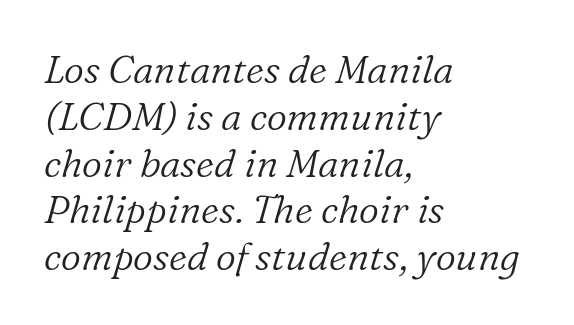
Q: Is the text bold? A: No.
Q: Is the text italic (slanted)? A: Yes, it leans right by about 16 degrees.
Q: Is the typeface a serif or a sans-serif typeface? A: Serif.
Q: Is the text underlined? A: No.
Q: How is the paragraph aligned? A: Left-aligned.
Q: Is the spacing between letters normal or unusually wide? A: Normal.
Q: Width (condensed, normal, or wide)? A: Normal.
Q: Stroke contrast? A: Low.
Q: x-height? A: Medium.
Q: Monospaced? A: No.
